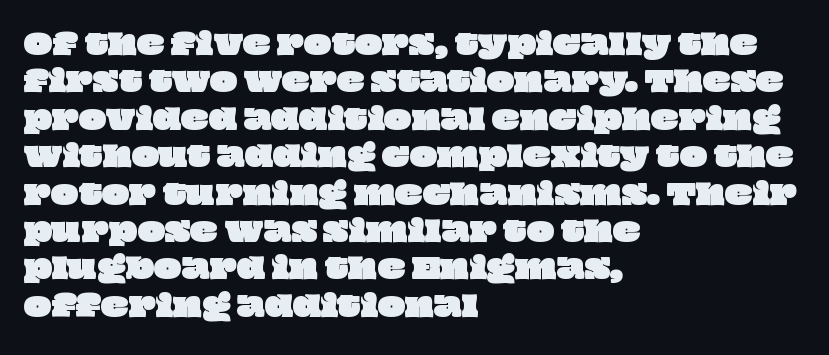
The image shows 29 px wide type; set left-aligned, normal line spacing (1.29x), normal letter spacing, not underlined; low stroke contrast and a large x-height.
